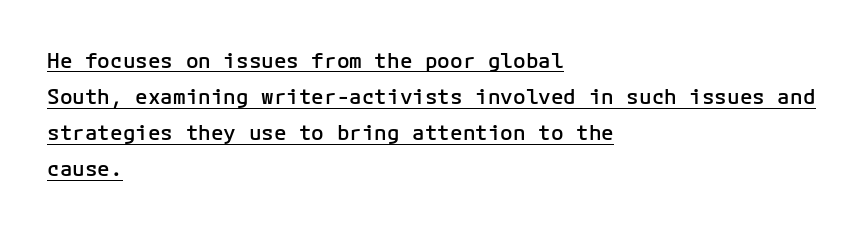
The image shows 21 px text type, upright; set left-aligned, line spacing 1.72x, normal letter spacing, underlined.
